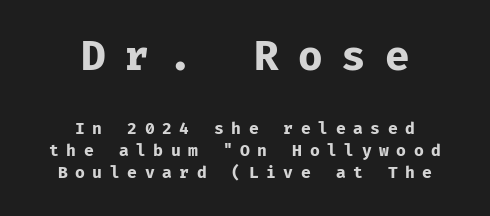
The more generous point size was reserved for the upper chunk. Horizontal bands of white between lines are of average thickness. When letters stand straight like this, we call the style roman or upright. Characters follow at a spacing far wider than the type designer built in. Typographic density is high because the face is bold. Is this a sans? Yes — the strokes have no serifs.
